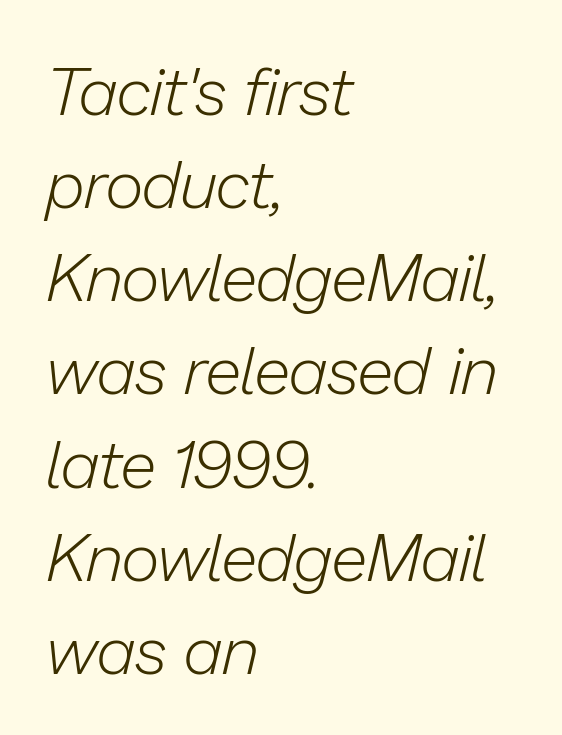
The image shows 67 px light type, italic (leaning right); set left-aligned, normal line spacing (1.39x), normal letter spacing, not underlined; low stroke contrast and a medium x-height.
